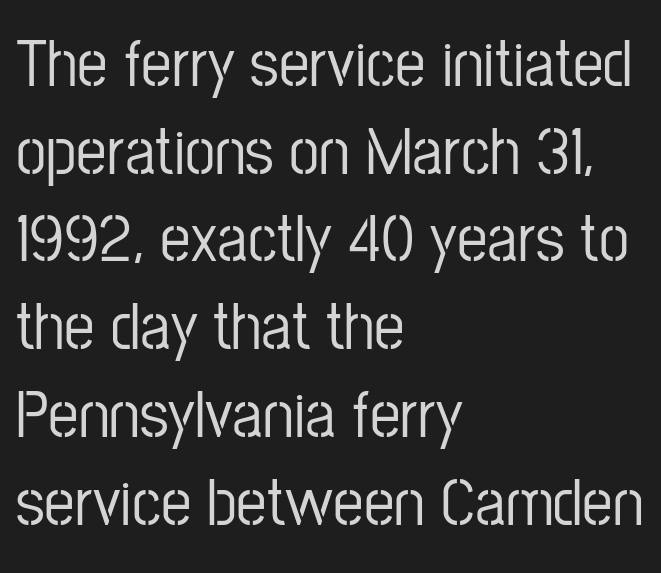
Each letter's strokes conclude bluntly, with no projecting serifs. Is the letter spacing exaggerated? No — it looks like the ordinary default. How would I describe the line gaps? Plain and ordinary. The lettering holds an erect, upright posture throughout. You could not count columns in this text — the font is proportionally spaced. A bare baseline throughout the passage.
